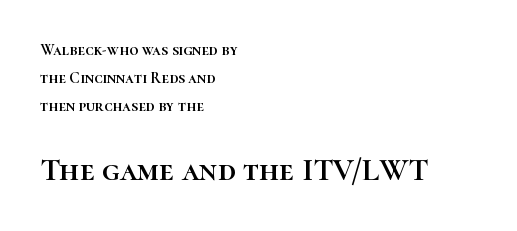
Q: Is the text italic (slanted)? A: No, it is upright.
Q: Is the text underlined? A: No.
Q: How is the paragraph aligned? A: Left-aligned.
Q: Is the spacing between letters normal or unusually wide? A: Normal.
Q: Which block of text is set in a larger size, the first (top) or the second (bottom)? A: The second (bottom) one.
Q: Width (condensed, normal, or wide)? A: Normal.
Q: Stroke contrast? A: High.
Q: x-height? A: Medium.
Q: Monospaced? A: No.
